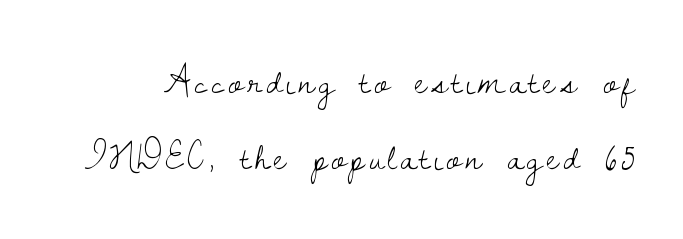
The image shows 39 px light serif type; set loose line spacing (1.96x), not underlined; low stroke contrast and a small x-height.
